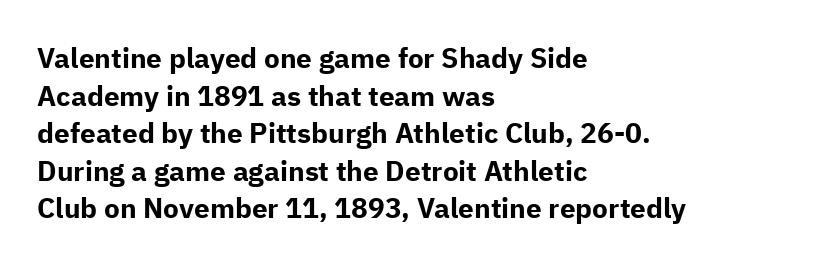
The image shows 28 px bold sans-serif type, upright; set left-aligned, normal line spacing (1.34x), normal letter spacing, not underlined; low stroke contrast and a medium x-height.
